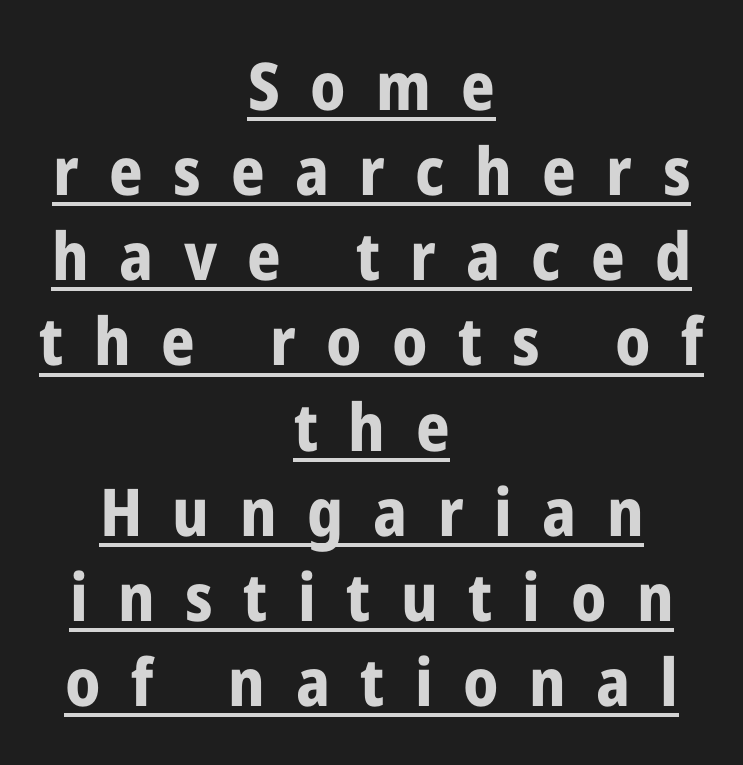
The image shows 66 px bold, condensed sans-serif type, upright; set centered, normal line spacing (1.29x), unusually wide letter spacing (+0.46 em), underlined; low stroke contrast and a medium x-height.
